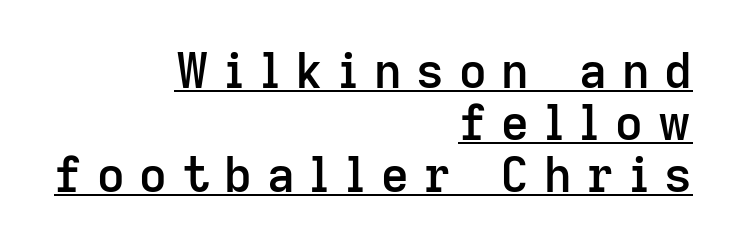
{"serif": "no", "italic": "no", "bold": "semi", "weight": "semibold", "width": "normal", "stroke_contrast": "low", "x_height": "medium", "monospaced": "no", "underline": "yes", "align": "right", "line_spacing": "tight", "line_spacing_ratio": 1.08, "letter_spacing": "wide", "letter_spacing_em": 0.31, "glyph_px": 48}
